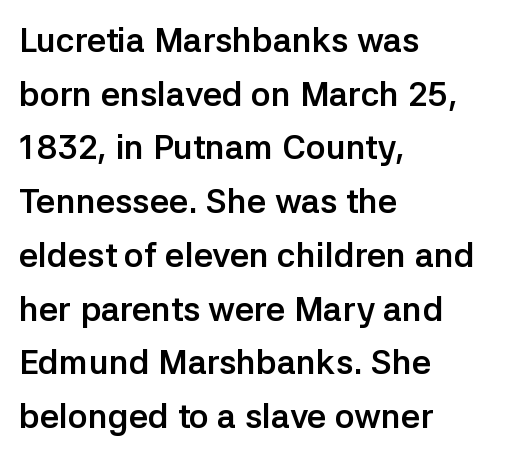
{"serif": "no", "italic": "no", "bold": "yes", "weight": "semibold", "width": "normal", "stroke_contrast": "low", "x_height": "medium", "monospaced": "no", "underline": "no", "align": "left", "line_spacing": "normal", "line_spacing_ratio": 1.58, "letter_spacing": "normal", "letter_spacing_em": 0.0, "glyph_px": 34}
